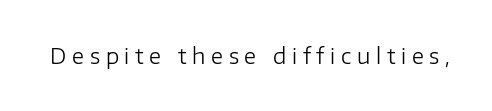
Stroke thickness stays within the range of a standard reading face or lighter. What stands out about the letter spacing? Its width — letters are far apart. A bare baseline throughout the passage. Every character sits straight up, as roman type does.
